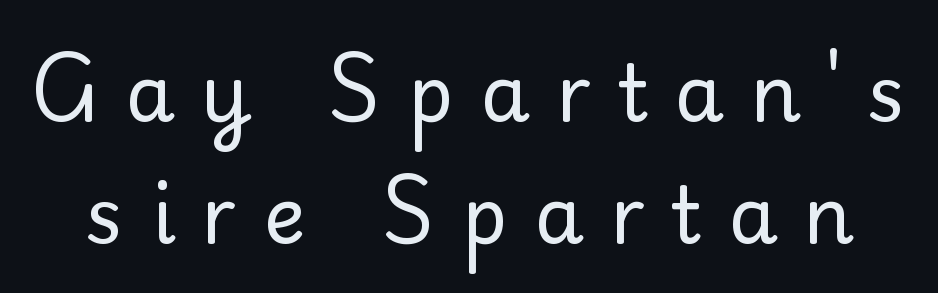
Summary of vertical rhythm: regular, with standard interline spacing. Here the designer chose a conventional face with non-uniform glyph widths. Regarding serifs, this sample does without them. Substantial extra tracking has been applied to these lines. Designer's note — italics off, roman on.
